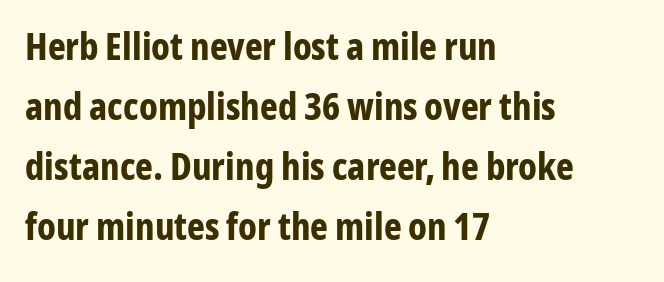
{"serif": "no", "italic": "no", "bold": "yes", "weight": "bold", "width": "condensed", "stroke_contrast": "low", "x_height": "medium", "monospaced": "no", "underline": "no", "align": "left", "line_spacing": "normal", "line_spacing_ratio": 1.58, "letter_spacing": "normal", "letter_spacing_em": 0.0, "glyph_px": 38}
